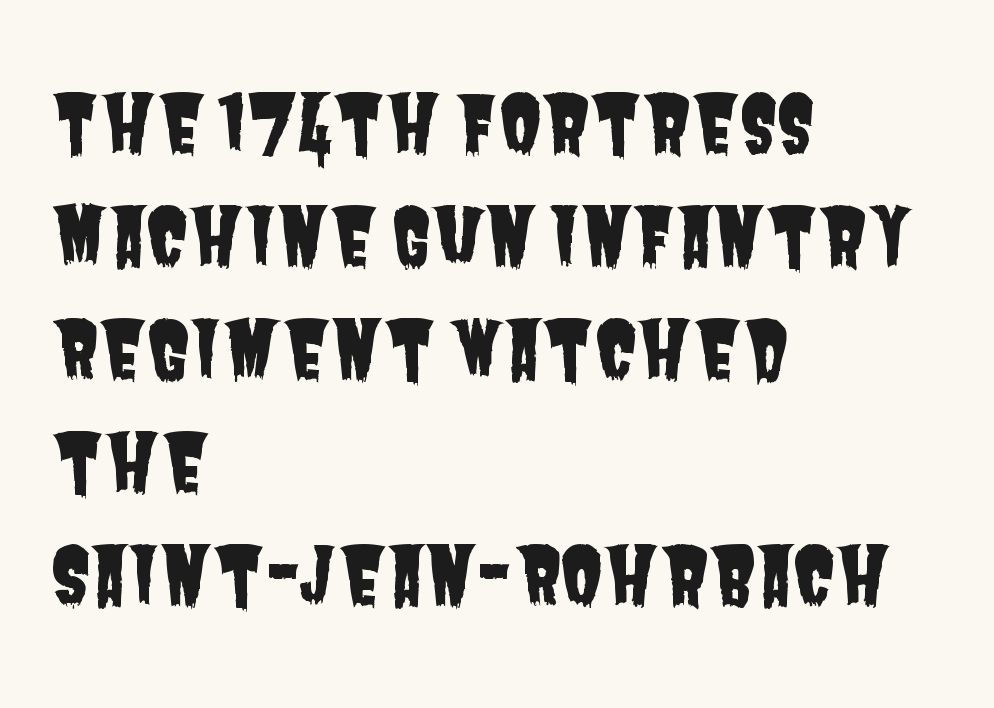
Q: Is the typeface a serif or a sans-serif typeface? A: Sans-serif.
Q: Is the text underlined? A: No.
Q: How is the paragraph aligned? A: Left-aligned.
Q: Is the spacing between letters normal or unusually wide? A: Normal.
Q: Is the spacing between lines tight, normal or loose? A: Normal.
Q: Width (condensed, normal, or wide)? A: Condensed.
Q: Stroke contrast? A: Low.
Q: x-height? A: Large.
Q: Monospaced? A: No.
